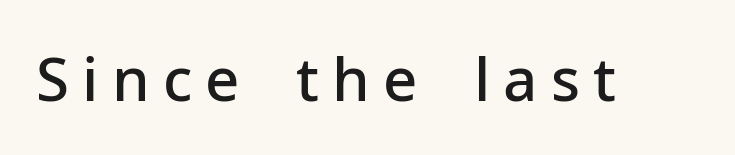
The image shows 60 px semibold sans-serif type, upright; set unusually wide letter spacing (+0.22 em), not underlined; low stroke contrast and a medium x-height.
